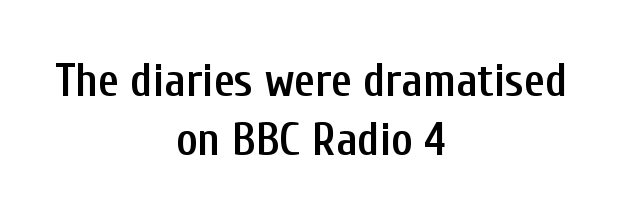
Q: Is the text bold? A: Semi-bold.
Q: Is the text italic (slanted)? A: No, it is upright.
Q: Is the typeface a serif or a sans-serif typeface? A: Sans-serif.
Q: Is the text underlined? A: No.
Q: How is the paragraph aligned? A: Centered.
Q: Is the spacing between letters normal or unusually wide? A: Normal.
Q: Is the spacing between lines tight, normal or loose? A: Normal.
Q: Width (condensed, normal, or wide)? A: Condensed.
Q: Stroke contrast? A: Low.
Q: x-height? A: Medium.
Q: Monospaced? A: No.
